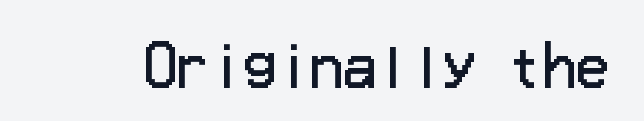
The image shows 55 px regular-weight sans-serif type, upright; set normal letter spacing, not underlined; low stroke contrast and a medium x-height.
